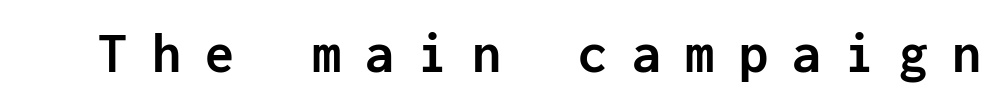
Q: Is the text bold? A: Yes.
Q: Is the text italic (slanted)? A: No, it is upright.
Q: Is the typeface a serif or a sans-serif typeface? A: Sans-serif.
Q: Is the text underlined? A: No.
Q: Is the spacing between letters normal or unusually wide? A: Unusually wide.
Q: Width (condensed, normal, or wide)? A: Normal.
Q: Stroke contrast? A: Low.
Q: x-height? A: Medium.
Q: Monospaced? A: Yes.
